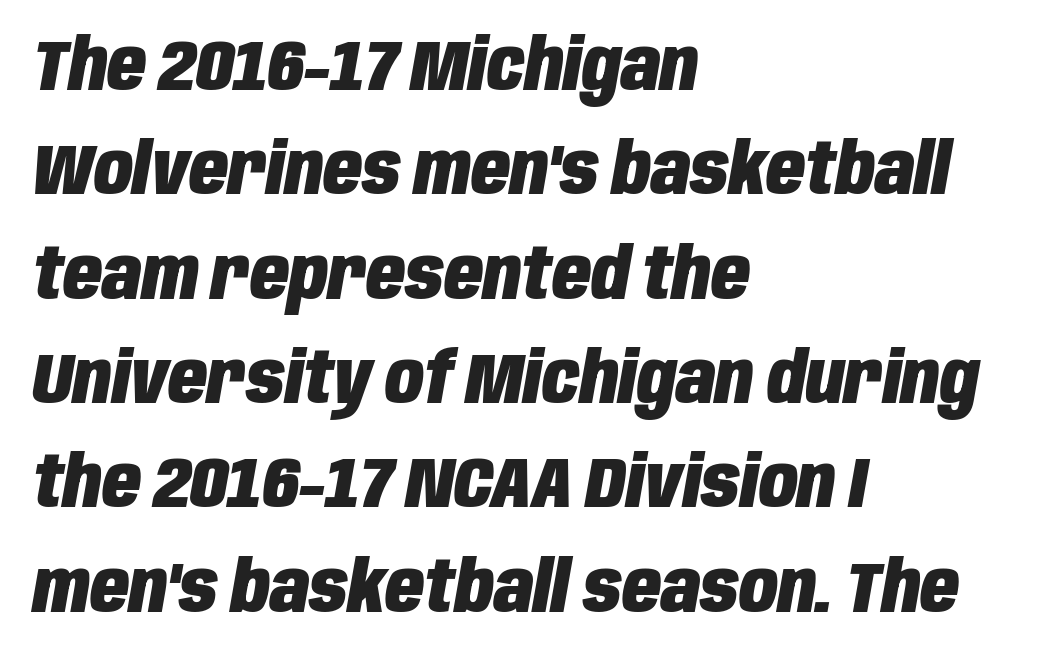
You could not count columns in this text — the font is proportionally spaced. Reading down the column, the eye jumps a familiar distance to each next line. Clear beneath every line of the passage. Compared with ordinary roman type, these characters are visibly tilted. Each glyph is drawn with heavy, bold strokes. The line texture is even and compact thanks to regular tracking.
